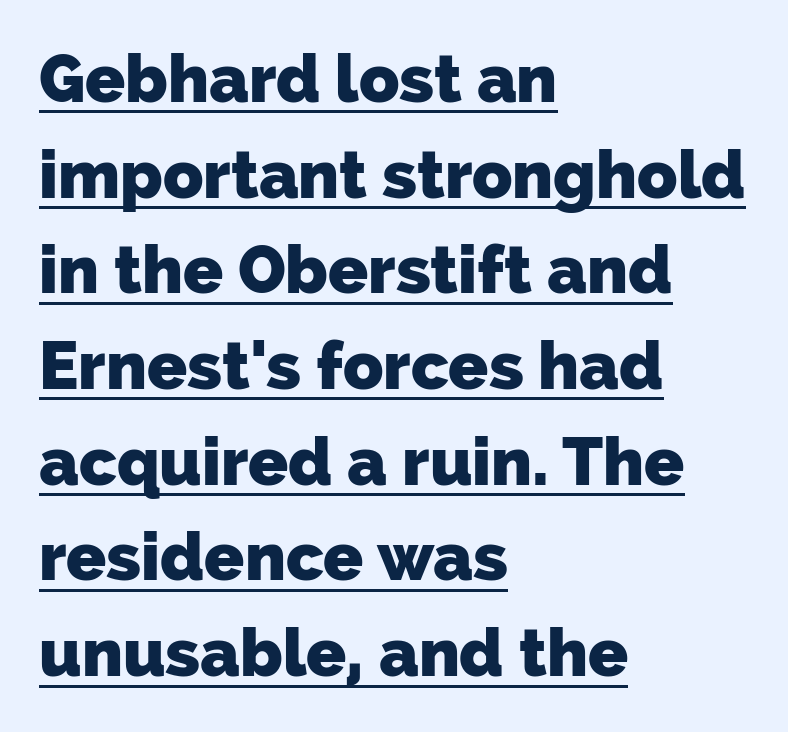
Q: Is the text bold? A: Yes.
Q: Is the typeface a serif or a sans-serif typeface? A: Sans-serif.
Q: Is the text underlined? A: Yes.
Q: How is the paragraph aligned? A: Left-aligned.
Q: Is the spacing between letters normal or unusually wide? A: Normal.
Q: Is the spacing between lines tight, normal or loose? A: Normal.
Q: Width (condensed, normal, or wide)? A: Normal.
Q: Stroke contrast? A: Low.
Q: x-height? A: Medium.
Q: Monospaced? A: No.
